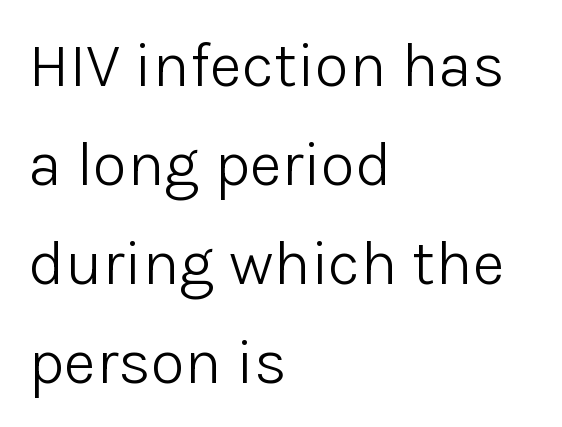
The image shows 63 px light sans-serif type, upright; set left-aligned, normal line spacing (1.57x), normal letter spacing, not underlined; low stroke contrast and a medium x-height.
